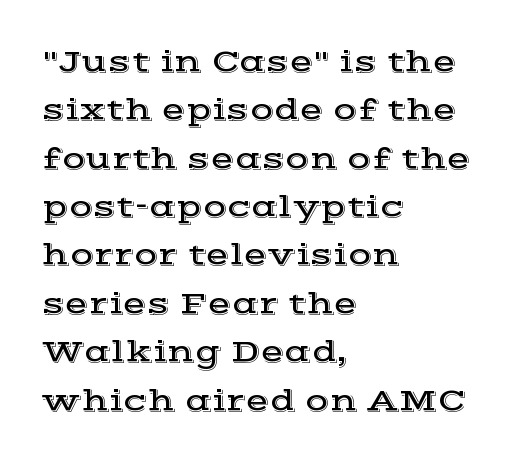
Do the characters align in a grid? No, the font is proportional. Any mark beneath the type? The region is blank. The lines are quadded left. Inter-character spacing is left at the font's built-in metrics. Honestly, the row spacing looks completely unremarkable.
